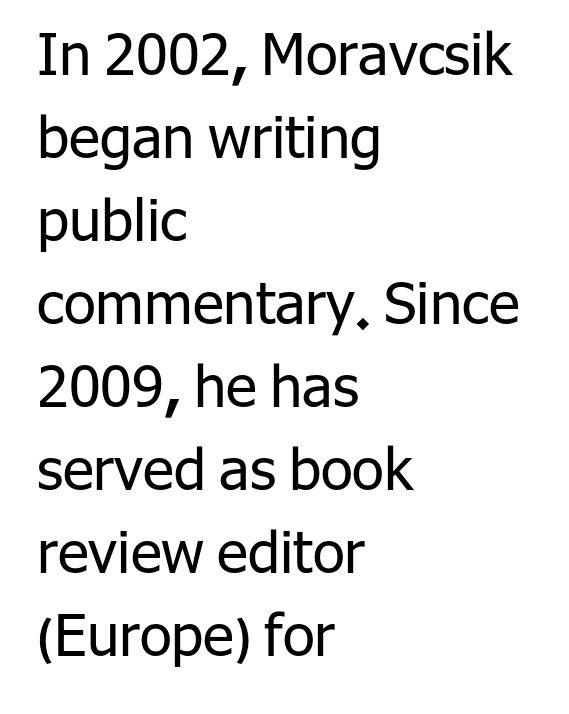
Does the leading feel generous? No, just average. Descenders hang freely into open space. You could call the tracking neutral — neither tight nor loose. These lines are rendered in a variable-pitch font.
